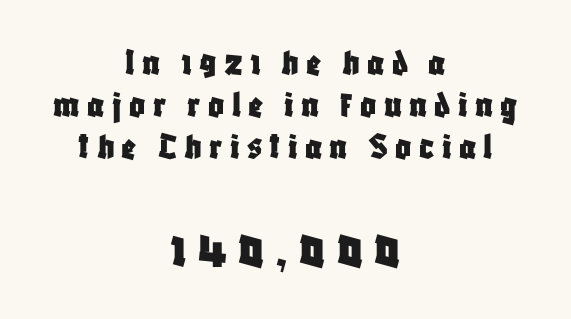
Q: Is the text italic (slanted)? A: No, it is upright.
Q: Is the typeface a serif or a sans-serif typeface? A: Sans-serif.
Q: Is the text underlined? A: No.
Q: How is the paragraph aligned? A: Centered.
Q: Is the spacing between lines tight, normal or loose? A: Tight.
Q: Which block of text is set in a larger size, the first (top) or the second (bottom)? A: The second (bottom) one.
Q: Width (condensed, normal, or wide)? A: Condensed.
Q: Stroke contrast? A: Low.
Q: x-height? A: Large.
Q: Monospaced? A: No.
